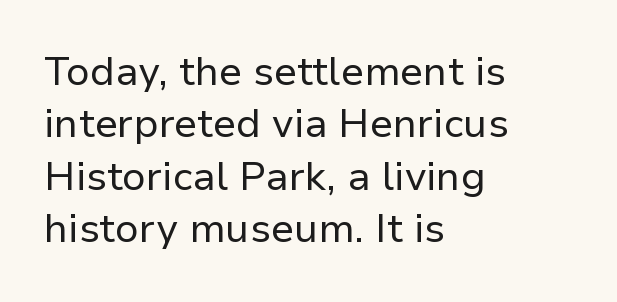
Q: Is the text bold? A: No.
Q: Is the text italic (slanted)? A: No, it is upright.
Q: Is the typeface a serif or a sans-serif typeface? A: Sans-serif.
Q: Is the text underlined? A: No.
Q: How is the paragraph aligned? A: Left-aligned.
Q: Is the spacing between letters normal or unusually wide? A: Normal.
Q: Is the spacing between lines tight, normal or loose? A: Normal.
Q: Width (condensed, normal, or wide)? A: Normal.
Q: Stroke contrast? A: Low.
Q: x-height? A: Medium.
Q: Monospaced? A: No.
